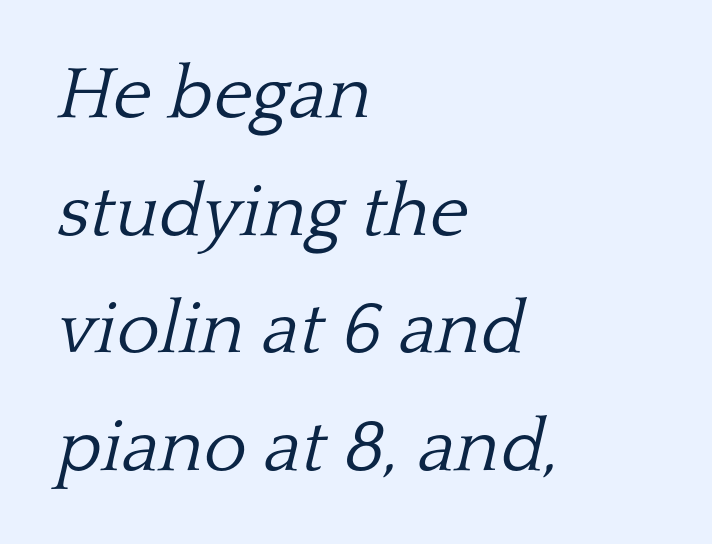
The image shows 74 px light serif type, italic (leaning right); set left-aligned, normal line spacing (1.59x), normal letter spacing, not underlined; low stroke contrast and a medium x-height.
